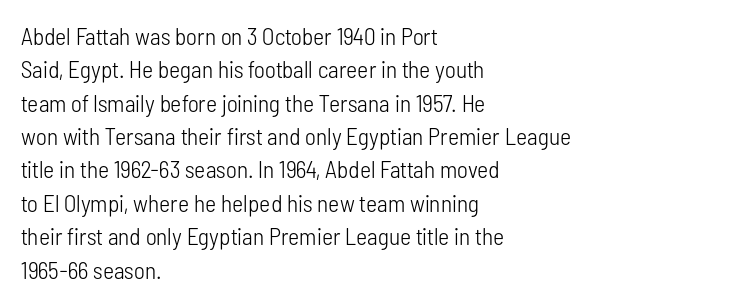
The image shows 24 px text type, upright; set left-aligned, normal line spacing (1.39x), normal letter spacing, not underlined.
